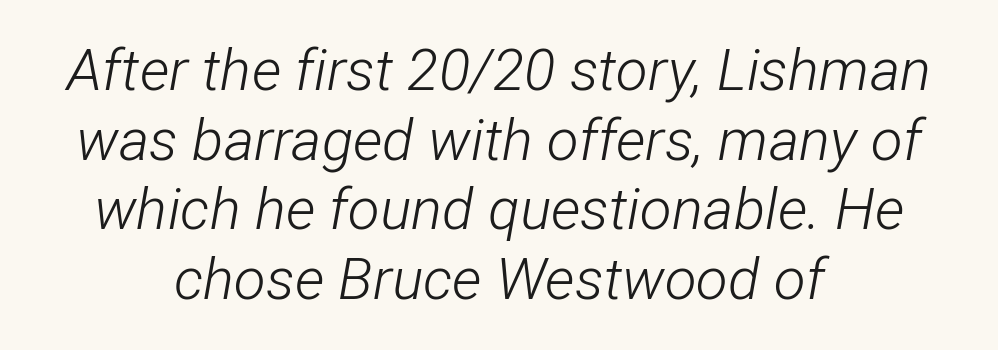
The image shows 58 px light, condensed type, italic (leaning right); set centered, line spacing 1.2x, normal letter spacing, not underlined; low stroke contrast and a medium x-height.
